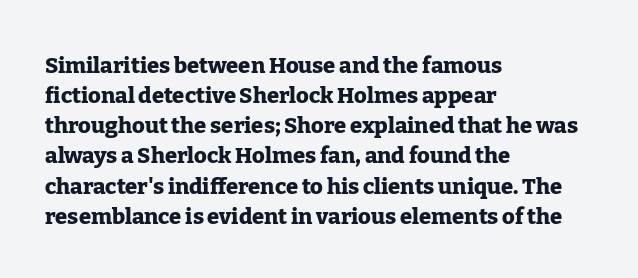
Q: Is the text bold? A: Yes.
Q: Is the text italic (slanted)? A: No, it is upright.
Q: Is the text underlined? A: No.
Q: How is the paragraph aligned? A: Left-aligned.
Q: Is the spacing between letters normal or unusually wide? A: Normal.
Q: Is the spacing between lines tight, normal or loose? A: Normal.
